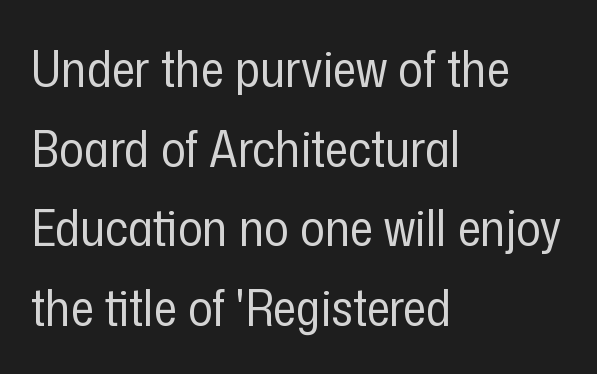
The image shows 51 px regular-weight, condensed sans-serif type, upright; set left-aligned, normal line spacing (1.56x), normal letter spacing, not underlined; low stroke contrast and a medium x-height.
